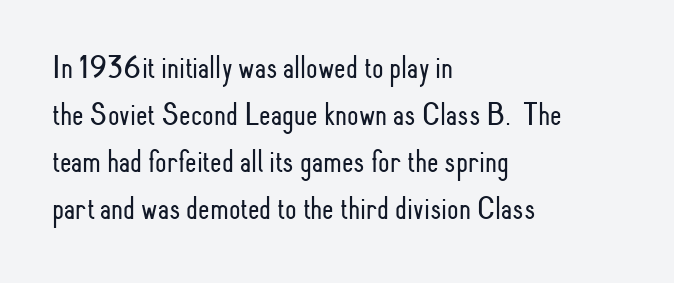
{"serif": "no", "italic": "no", "bold": "no", "weight": "light", "width": "condensed", "stroke_contrast": "low", "x_height": "small", "monospaced": "no", "underline": "no", "align": "left", "line_spacing": "normal", "line_spacing_ratio": 1.42, "letter_spacing": "normal", "letter_spacing_em": 0.0, "glyph_px": 33}
